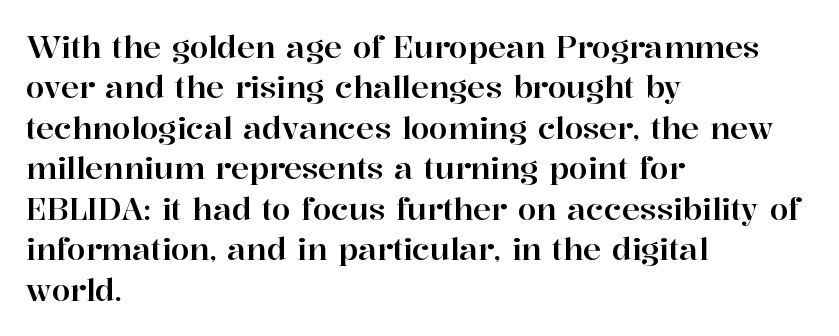
The image shows 30 px serif type, upright; set left-aligned, normal line spacing (1.35x), normal letter spacing, not underlined; high stroke contrast and a medium x-height.
